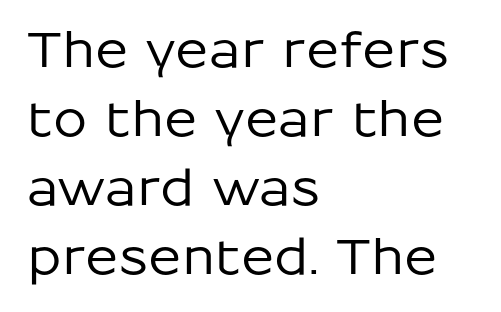
{"serif": "no", "italic": "no", "width": "normal", "stroke_contrast": "low", "x_height": "medium", "monospaced": "no", "underline": "no", "align": "left", "line_spacing": "normal", "line_spacing_ratio": 1.41, "letter_spacing": "normal", "letter_spacing_em": 0.0, "glyph_px": 49}
